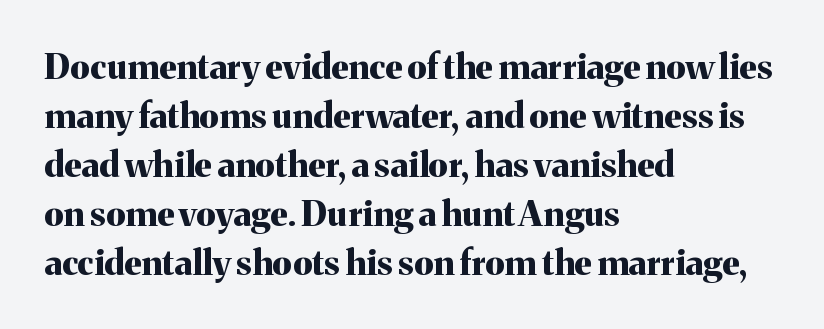
Q: Is the text bold? A: Yes.
Q: Is the text italic (slanted)? A: No, it is upright.
Q: Is the typeface a serif or a sans-serif typeface? A: Serif.
Q: Is the text underlined? A: No.
Q: How is the paragraph aligned? A: Left-aligned.
Q: Is the spacing between letters normal or unusually wide? A: Normal.
Q: Is the spacing between lines tight, normal or loose? A: Normal.
Q: Width (condensed, normal, or wide)? A: Normal.
Q: Stroke contrast? A: Medium.
Q: x-height? A: Medium.
Q: Monospaced? A: No.
